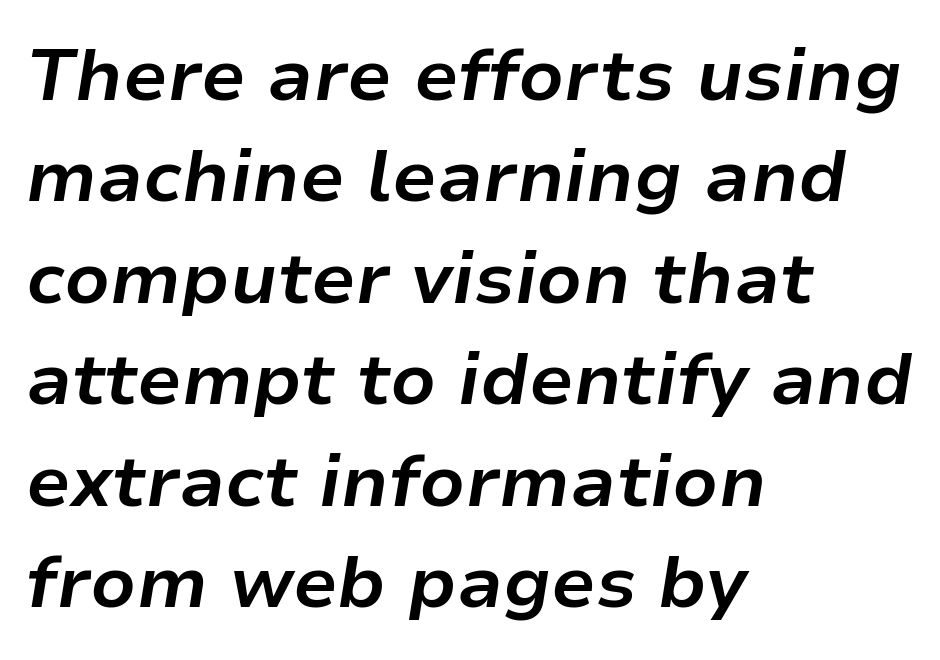
The face used here has the dense, thick strokes of a bold. Nobody touched the tracking dial on this one. The specimen omits any rule beneath the text block's lines. Each new line begins a customary step beneath the previous one.
